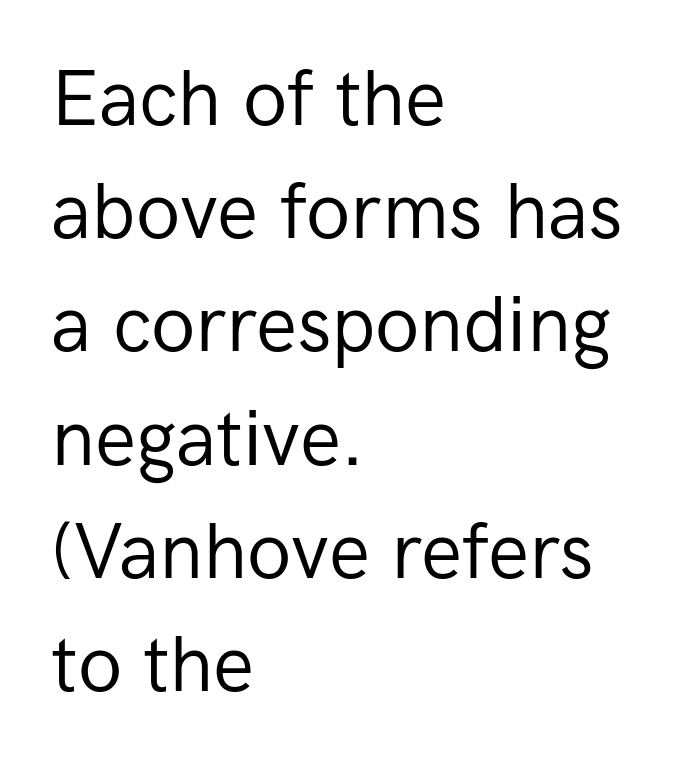
The image shows 77 px regular-weight sans-serif type, upright; set left-aligned, normal line spacing (1.47x), normal letter spacing, not underlined; low stroke contrast and a medium x-height.
